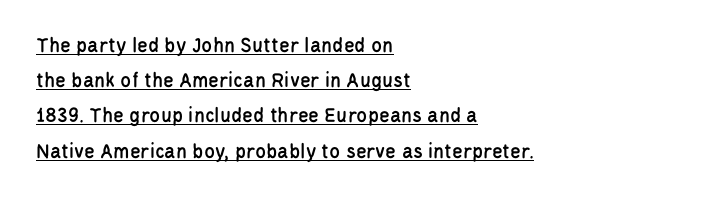
This sample uses plain, unmodified letter spacing. The lettering holds an erect, upright posture throughout. The words here are underlined. Casual observation: everything's shoved over to the left. The space between consecutive lines is moderate.
